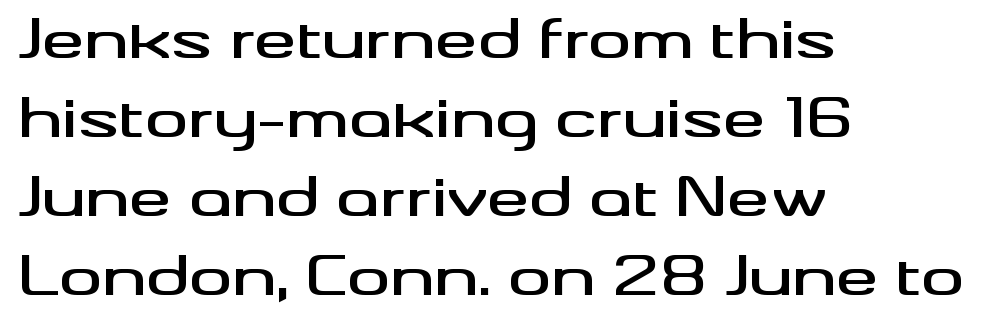
Q: Is the text italic (slanted)? A: No, it is upright.
Q: Is the typeface a serif or a sans-serif typeface? A: Sans-serif.
Q: Is the text underlined? A: No.
Q: How is the paragraph aligned? A: Left-aligned.
Q: Is the spacing between letters normal or unusually wide? A: Normal.
Q: Is the spacing between lines tight, normal or loose? A: Normal.
Q: Width (condensed, normal, or wide)? A: Wide.
Q: Stroke contrast? A: Medium.
Q: x-height? A: Small.
Q: Monospaced? A: No.
